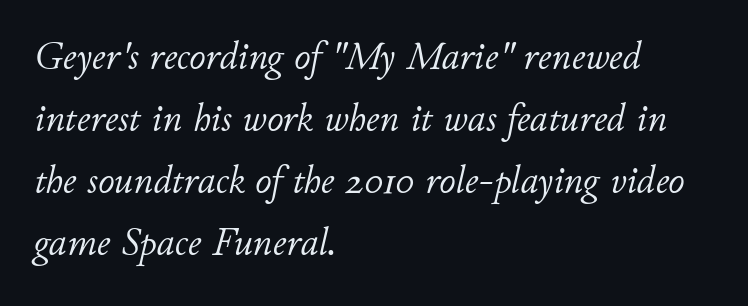
{"italic": "yes", "lean": "right", "slant_degrees": 11, "bold": "no", "weight": "light", "width": "normal", "stroke_contrast": "low", "x_height": "small", "monospaced": "no", "underline": "no", "align": "left", "line_spacing": "normal", "line_spacing_ratio": 1.55, "letter_spacing": "normal", "letter_spacing_em": 0.0, "glyph_px": 40}
